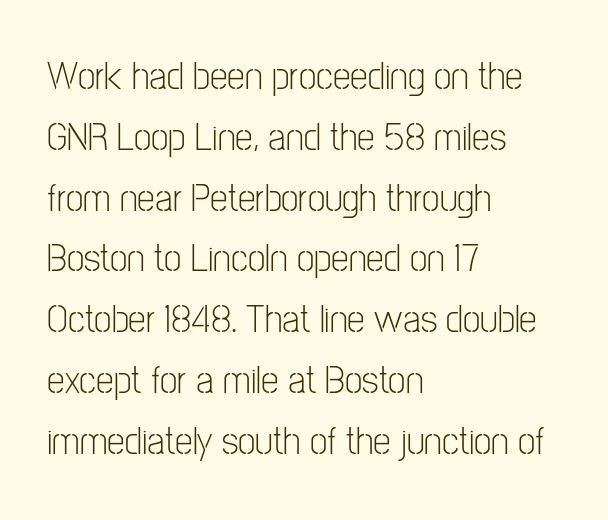
In CSS terms this would be text-align: left. The font family rendered here belongs to the sans-serif group. A typesetter would call this proportional, since set widths differ per character. Words appear dense and cohesive because spacing is normal.
